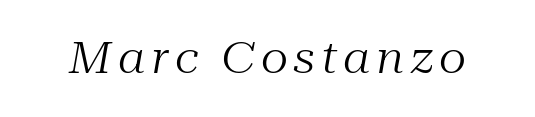
Q: Is the text bold? A: No.
Q: Is the text italic (slanted)? A: Yes, it leans right by about 10 degrees.
Q: Is the typeface a serif or a sans-serif typeface? A: Serif.
Q: Is the text underlined? A: No.
Q: Width (condensed, normal, or wide)? A: Normal.
Q: Stroke contrast? A: Medium.
Q: x-height? A: Medium.
Q: Monospaced? A: No.
